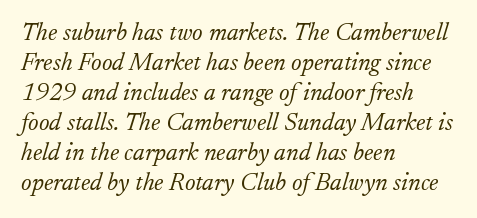
The image shows 25 px text type, italic (leaning right); set left-aligned, line spacing 1.2x, normal letter spacing, not underlined.
